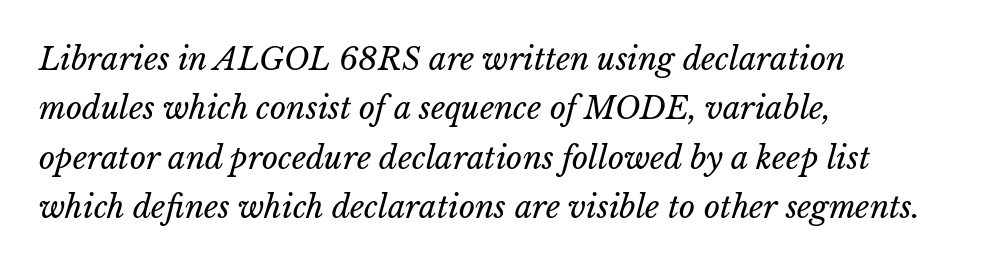
{"bold": "no", "weight": "regular", "width": "normal", "stroke_contrast": "low", "x_height": "medium", "monospaced": "no", "underline": "no", "align": "left", "line_spacing": "normal", "line_spacing_ratio": 1.59, "letter_spacing": "normal", "letter_spacing_em": 0.0, "glyph_px": 31}
